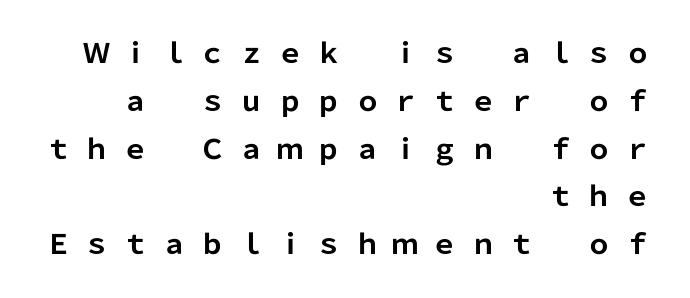
You could only call the tracking loose — the letters float apart. The font's upright variant was chosen for this text. The zone under the glyphs is completely vacant. The strokes are fattened all the way to bold. The lines in this sample share a right terminus and differ only in where they begin.
